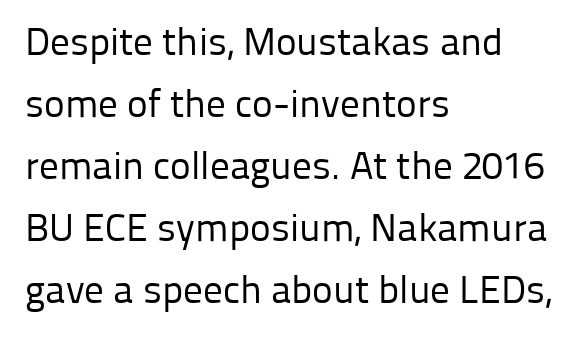
The image shows 39 px regular-weight sans-serif type, upright; set left-aligned, normal line spacing (1.59x), normal letter spacing, not underlined; low stroke contrast and a medium x-height.
